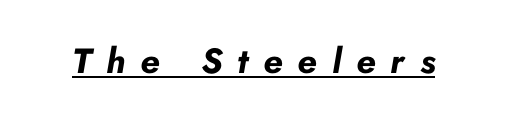
The image shows 35 px bold type, italic (leaning right); set unusually wide letter spacing (+0.43 em), underlined; low stroke contrast and a small x-height.
